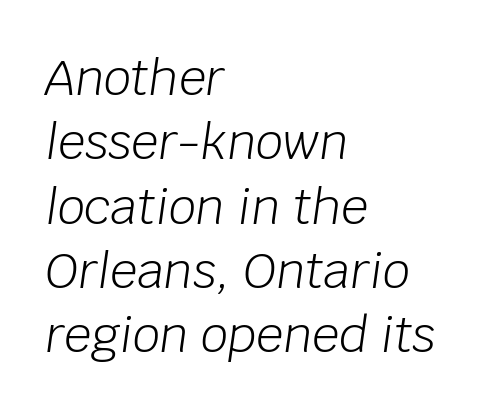
Glance below the letters and you will spot only blank space. Horizontal alignment here is leftward, the default for most running prose. Whoever set this chose a conventional vertical rhythm. Nothing unusual about the tracking: characters are spaced as the font intends.
